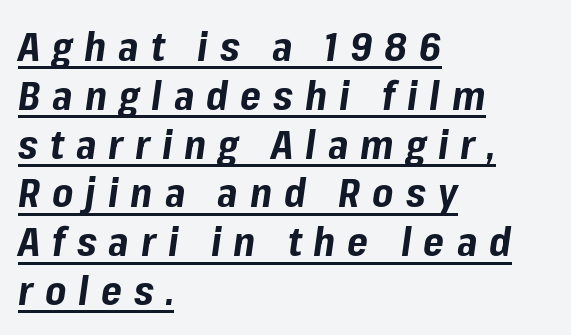
The image shows 40 px bold type, italic (leaning right); set left-aligned, line spacing 1.22x, unusually wide letter spacing (+0.3 em), underlined; low stroke contrast and a medium x-height.
